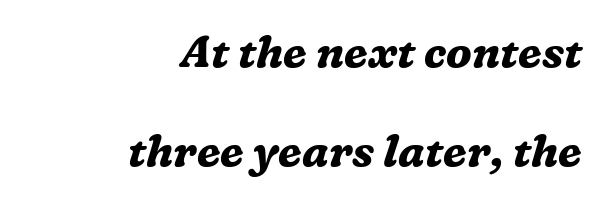
Every letter is thick-stroked: bold, no question. Interline gaps are noticeably wide in this sample. Caption: standard tracking, unaltered. Character widths vary here, with narrow letters taking less room than wide ones. The letters are slanted; this is an italic face. A flush-right, rag-left setting is used for this passage.
